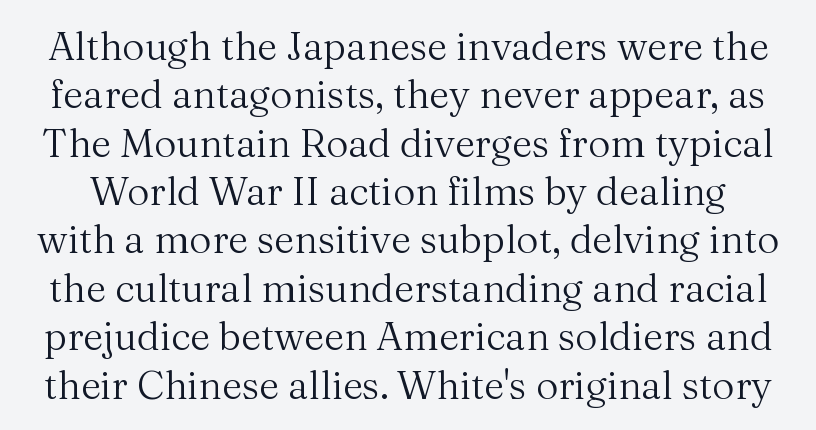
Q: Is the text bold? A: No.
Q: Is the text italic (slanted)? A: No, it is upright.
Q: Is the typeface a serif or a sans-serif typeface? A: Serif.
Q: Is the text underlined? A: No.
Q: Is the spacing between letters normal or unusually wide? A: Normal.
Q: Width (condensed, normal, or wide)? A: Normal.
Q: Stroke contrast? A: Medium.
Q: x-height? A: Medium.
Q: Monospaced? A: No.
